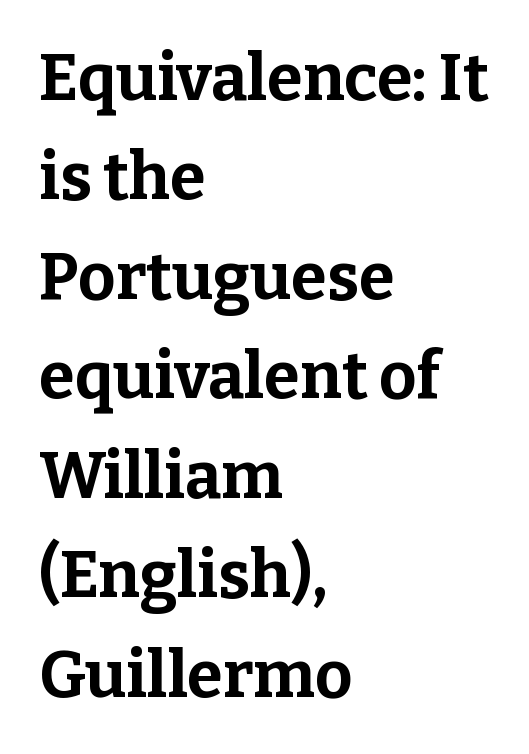
Q: Is the text bold? A: Yes.
Q: Is the text italic (slanted)? A: No, it is upright.
Q: Is the typeface a serif or a sans-serif typeface? A: Serif.
Q: Is the text underlined? A: No.
Q: How is the paragraph aligned? A: Left-aligned.
Q: Is the spacing between letters normal or unusually wide? A: Normal.
Q: Is the spacing between lines tight, normal or loose? A: Normal.
Q: Width (condensed, normal, or wide)? A: Normal.
Q: Stroke contrast? A: Low.
Q: x-height? A: Medium.
Q: Monospaced? A: No.
